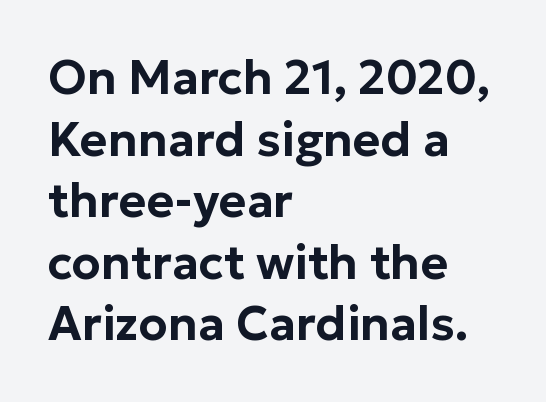
The image shows 47 px sans-serif type, upright; set left-aligned, normal line spacing (1.31x), normal letter spacing, not underlined; low stroke contrast and a medium x-height.
